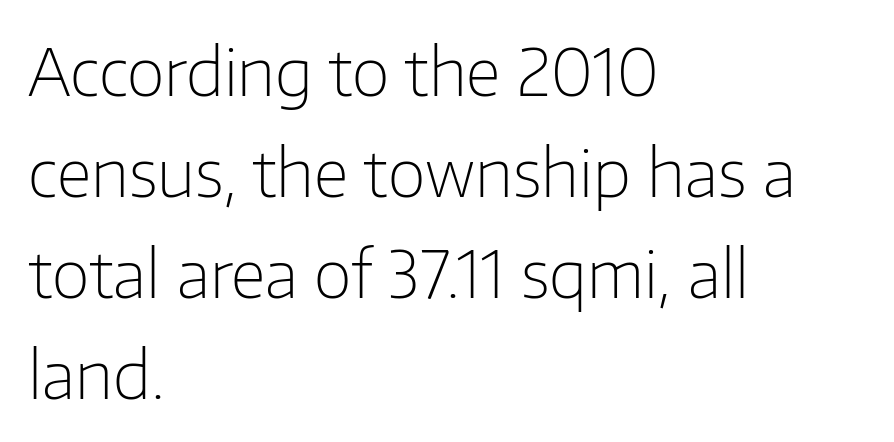
Each new line begins a customary step beneath the previous one. Type without underlining. Think of a printed novel: that variable character pitch is what you see here. Serif or sans? Sans — the stroke terminals are bare. The rendering keeps characters at their native spacing. Typeset ragged right — the left edge is the straight one.
